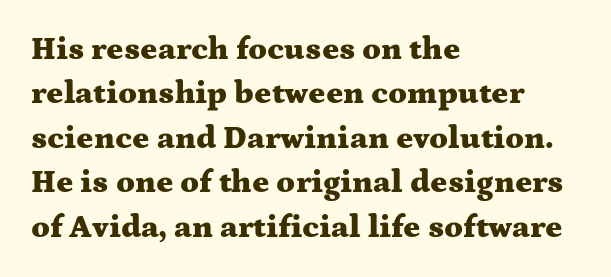
The image shows 32 px heavy, wide serif type, upright; set left-aligned, normal line spacing (1.39x), normal letter spacing, not underlined; medium stroke contrast and a medium x-height.
